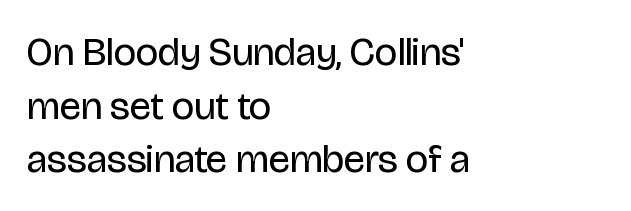
Upright lettering throughout. Casual observation: everything's shoved over to the left. No chunkiness to these letters — they're not bold. These lines are rendered in a variable-pitch font.
